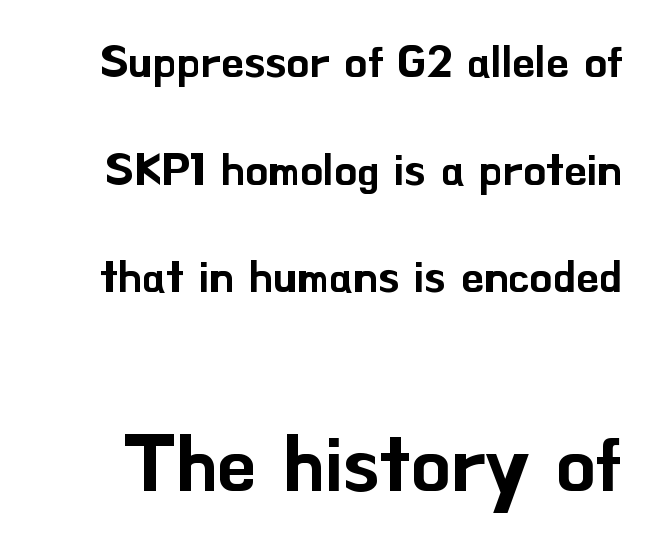
Between one letter and the next there's only the usual sliver of space. The letters stand straight up with perfectly vertical stems. Widely set lines give the paragraph a tall, airy silhouette. Underlining? Definitely not there.
